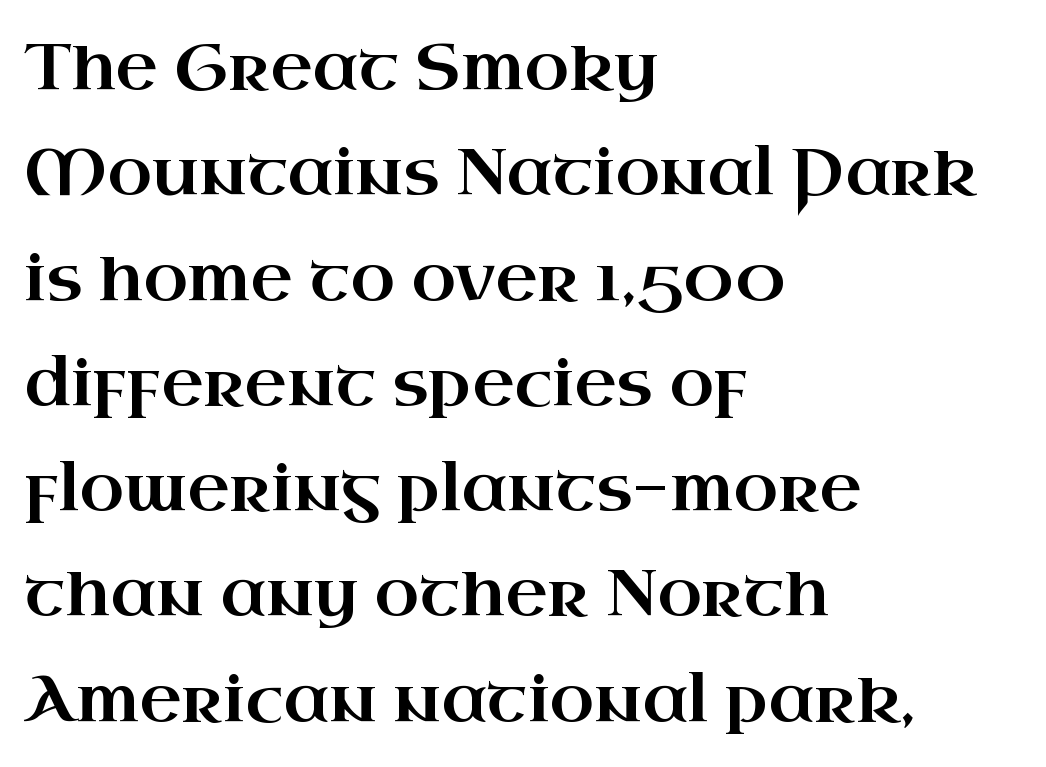
Note the varied advance widths — an 'i' is clearly narrower than an 'm'. Nope, not italic — everything's standing straight. Rows of type keep a routine distance in the vertical direction. Standard letterfit; no display-style spreading of the glyphs.
